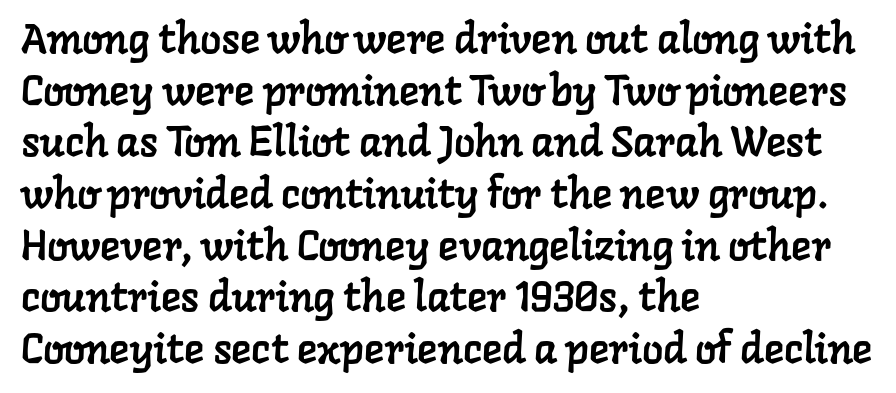
Q: Is the typeface a serif or a sans-serif typeface? A: Serif.
Q: Is the text underlined? A: No.
Q: How is the paragraph aligned? A: Left-aligned.
Q: Is the spacing between letters normal or unusually wide? A: Normal.
Q: Width (condensed, normal, or wide)? A: Normal.
Q: Stroke contrast? A: Low.
Q: x-height? A: Medium.
Q: Monospaced? A: No.
